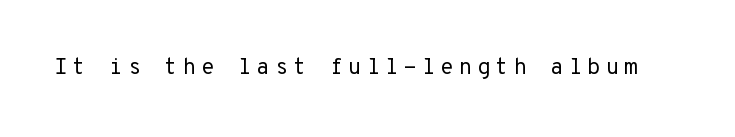
{"italic": "no", "bold": "no", "underline": "no", "letter_spacing": "wide", "letter_spacing_em": 0.22, "glyph_px": 22}
